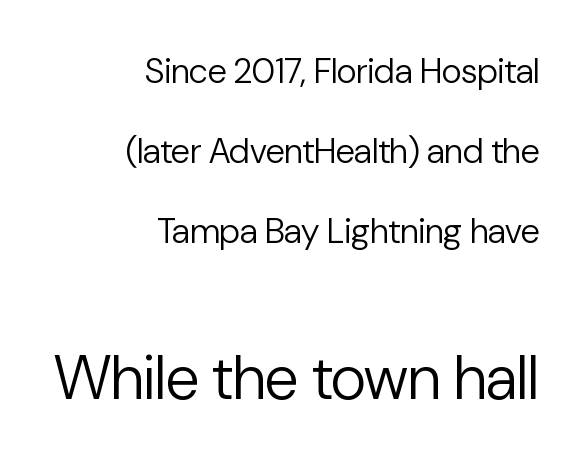
The face used here appears at its bigger size in the lower chunk. The gaps between neighbouring characters are ordinary and unremarkable. Think standard paragraph weight, or any step lighter than that. Stroke terminals: plain, sans-serif.
